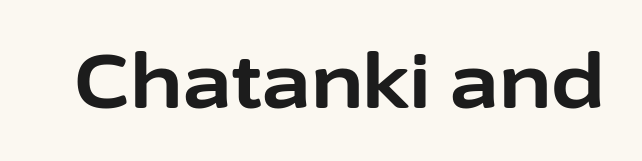
Ascenders rise straight up at ninety degrees. Has an underline been added? It has not. Is this a fixed-width face? No — the glyphs have proportional, varying widths. No extra tracking has been applied to these lines. Font category for this specimen: sans-serif.
